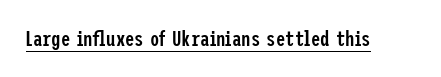
Q: Is the text bold? A: Semi-bold.
Q: Is the text italic (slanted)? A: No, it is upright.
Q: Is the text underlined? A: Yes.
Q: Is the spacing between letters normal or unusually wide? A: Normal.
